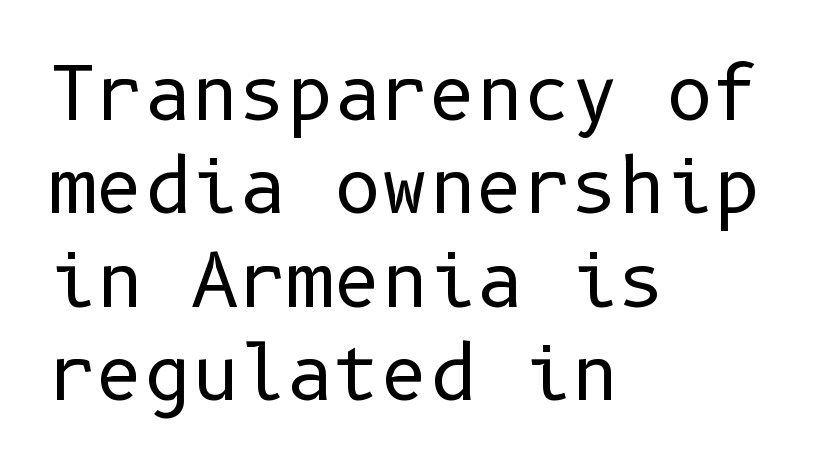
The image shows 73 px regular-weight sans-serif type, upright; set left-aligned, normal line spacing (1.28x), normal letter spacing, not underlined; low stroke contrast and a medium x-height.
